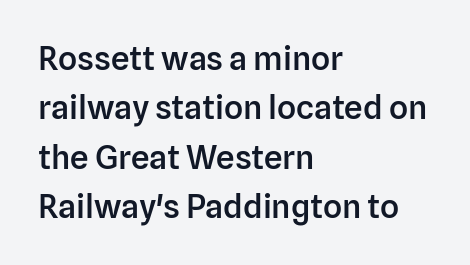
These lines sit exactly where default settings would place them. Tall strokes in this sample are plumb rather than angled. The words here are not underlined. Strokes here are thickened, but only to semibold level. Type style note: lacks serifs. The ragged edge is on the right, which tells us the setting is flush left.
